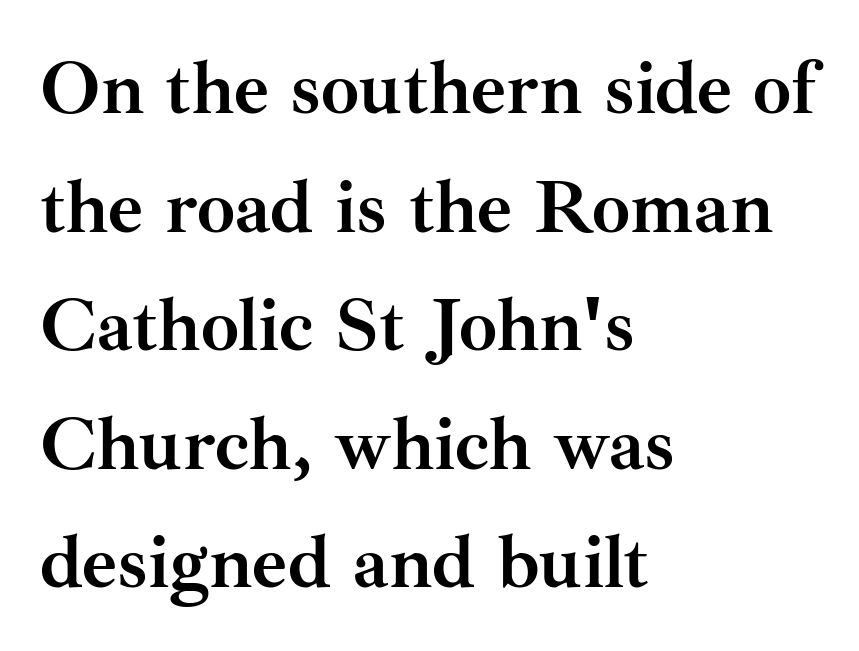
{"serif": "yes", "italic": "no", "bold": "yes", "weight": "semibold", "width": "normal", "stroke_contrast": "medium", "x_height": "small", "monospaced": "no", "underline": "no", "align": "left", "line_spacing": "normal", "line_spacing_ratio": 1.56, "letter_spacing": "normal", "letter_spacing_em": 0.0, "glyph_px": 76}
